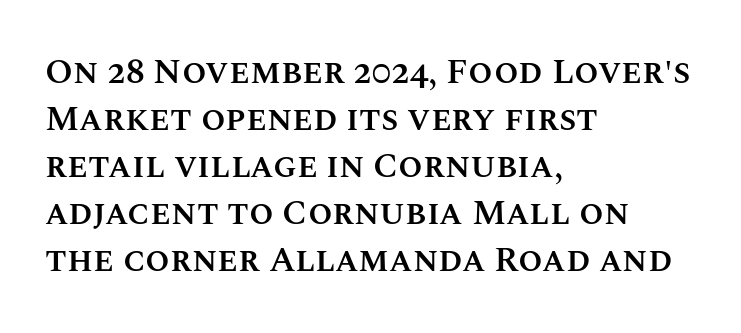
Q: Is the text bold? A: Semi-bold.
Q: Is the text italic (slanted)? A: No, it is upright.
Q: Is the text underlined? A: No.
Q: How is the paragraph aligned? A: Left-aligned.
Q: Is the spacing between letters normal or unusually wide? A: Normal.
Q: Is the spacing between lines tight, normal or loose? A: Normal.
Q: Width (condensed, normal, or wide)? A: Normal.
Q: Stroke contrast? A: Medium.
Q: x-height? A: Large.
Q: Monospaced? A: No.
